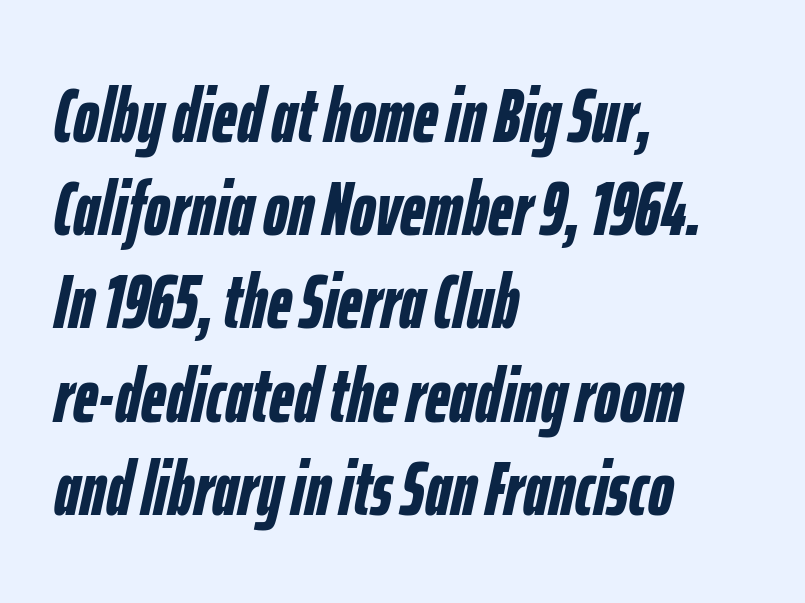
Q: Is the text bold? A: Yes.
Q: Is the text italic (slanted)? A: Yes, it leans right by about 12 degrees.
Q: Is the text underlined? A: No.
Q: How is the paragraph aligned? A: Left-aligned.
Q: Is the spacing between letters normal or unusually wide? A: Normal.
Q: Width (condensed, normal, or wide)? A: Condensed.
Q: Stroke contrast? A: Low.
Q: x-height? A: Medium.
Q: Monospaced? A: No.
